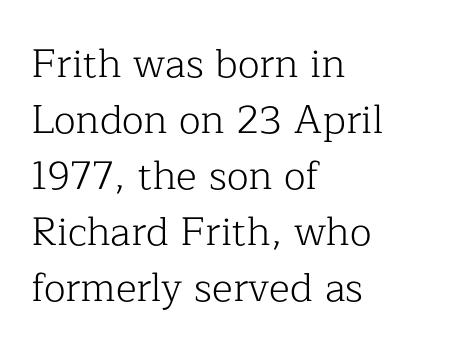
Q: Is the text bold? A: No.
Q: Is the text italic (slanted)? A: No, it is upright.
Q: Is the typeface a serif or a sans-serif typeface? A: Serif.
Q: Is the text underlined? A: No.
Q: How is the paragraph aligned? A: Left-aligned.
Q: Is the spacing between letters normal or unusually wide? A: Normal.
Q: Is the spacing between lines tight, normal or loose? A: Normal.
Q: Width (condensed, normal, or wide)? A: Normal.
Q: Stroke contrast? A: Low.
Q: x-height? A: Medium.
Q: Monospaced? A: No.
